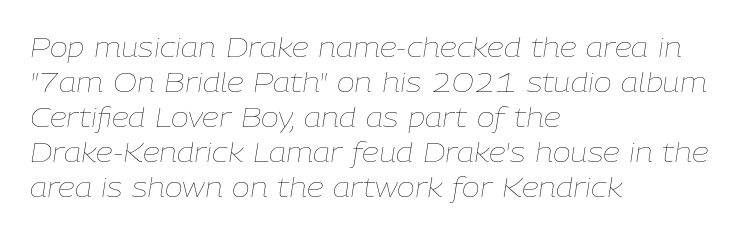
{"italic": "yes", "lean": "right", "slant_degrees": 9, "bold": "no", "underline": "no", "align": "left", "line_spacing": "normal", "line_spacing_ratio": 1.3, "letter_spacing": "normal", "letter_spacing_em": 0.0, "glyph_px": 27}
